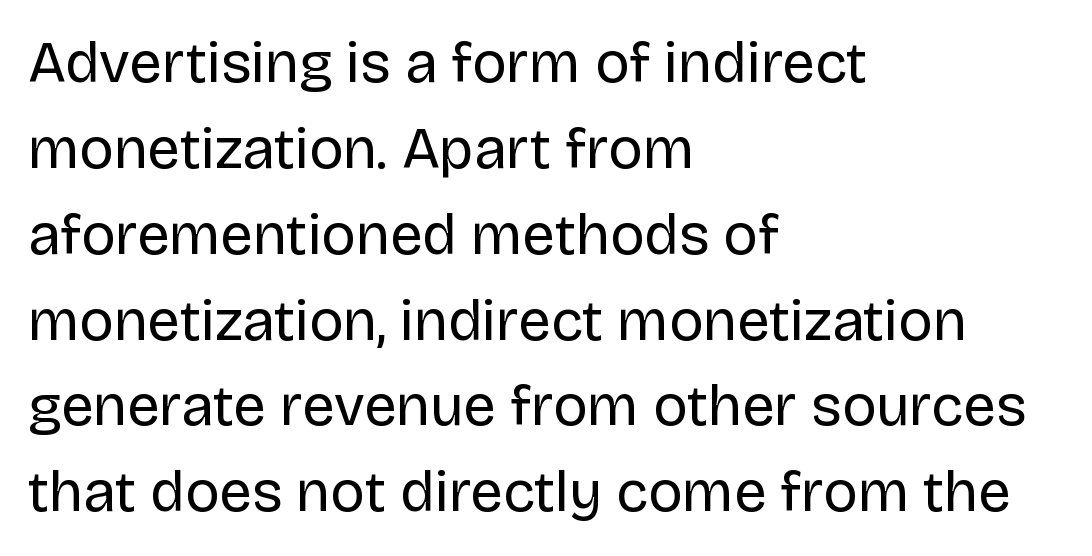
{"serif": "no", "italic": "no", "bold": "no", "weight": "regular", "width": "normal", "stroke_contrast": "low", "x_height": "large", "monospaced": "no", "underline": "no", "align": "left", "line_spacing": "normal", "line_spacing_ratio": 1.48, "letter_spacing": "normal", "letter_spacing_em": 0.0, "glyph_px": 58}
